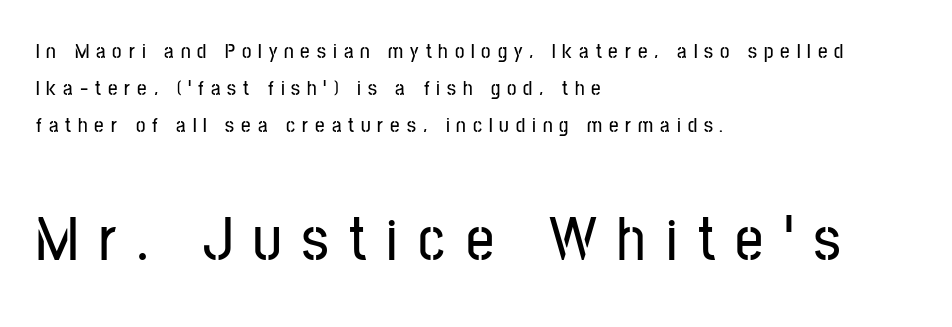
{"serif": "no", "italic": "no", "width": "condensed", "stroke_contrast": "low", "x_height": "medium", "monospaced": "no", "underline": "no", "align": "left", "line_spacing_ratio": 1.76, "letter_spacing": "wide", "letter_spacing_em": 0.33, "larger_block": "second", "size_ratio": 2.95, "glyph_px": 62}
